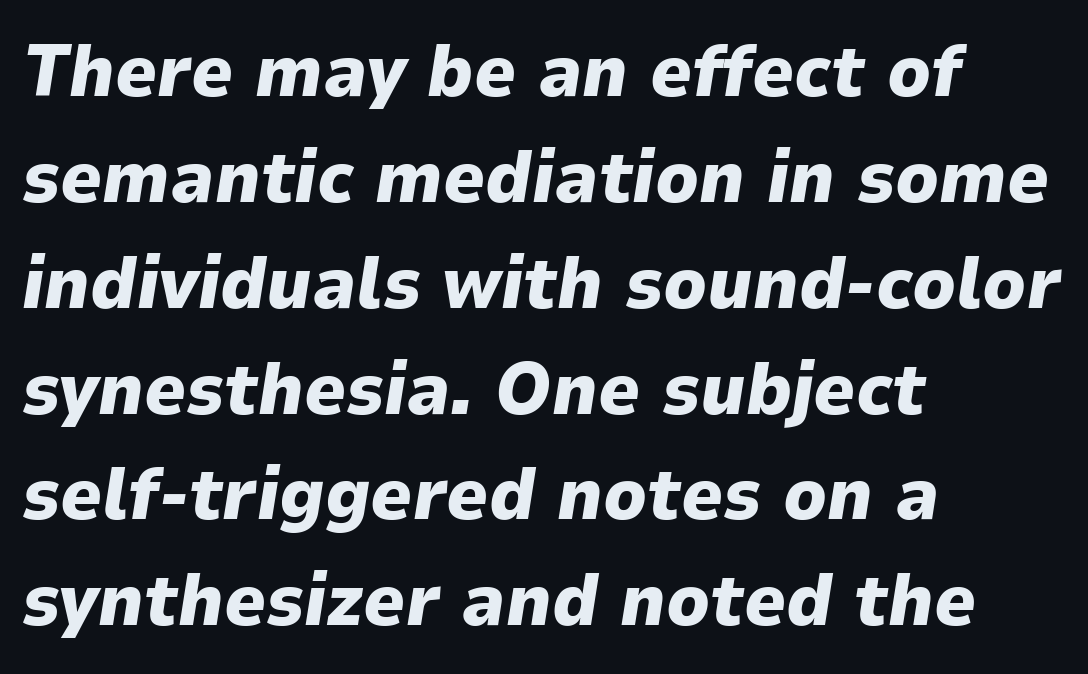
{"italic": "yes", "lean": "right", "slant_degrees": 9, "bold": "yes", "weight": "heavy", "width": "normal", "stroke_contrast": "low", "x_height": "medium", "monospaced": "no", "underline": "no", "align": "left", "line_spacing": "normal", "line_spacing_ratio": 1.45, "letter_spacing": "normal", "letter_spacing_em": 0.0, "glyph_px": 73}
